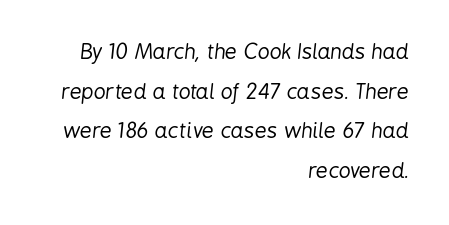
{"italic": "yes", "lean": "right", "slant_degrees": 6, "bold": "no", "underline": "no", "align": "right", "line_spacing_ratio": 1.89, "letter_spacing": "normal", "letter_spacing_em": 0.0, "glyph_px": 21}
